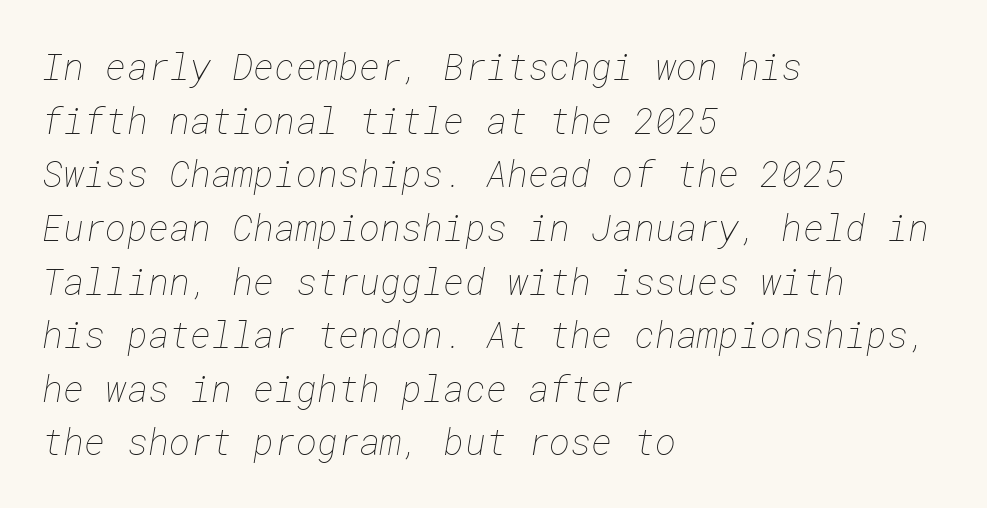
The image shows 36 px thin type; set left-aligned, normal line spacing (1.49x), normal letter spacing, not underlined; low stroke contrast and a medium x-height.
